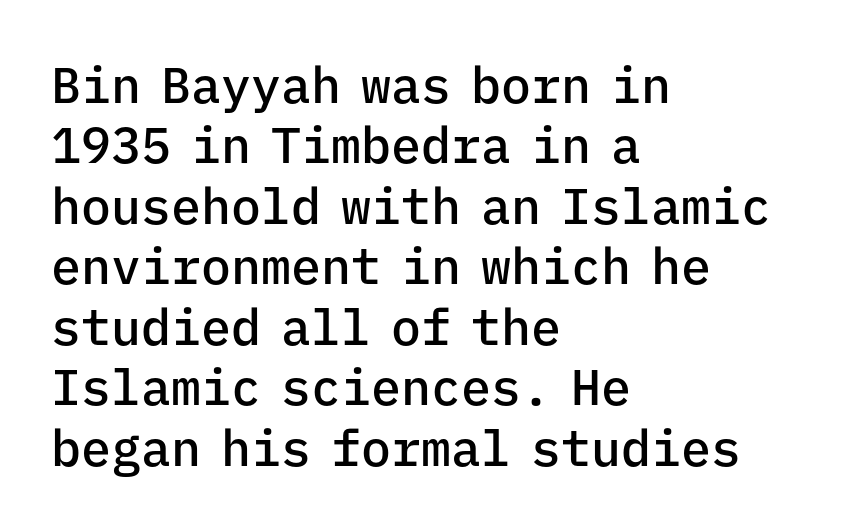
You could count columns in this text — the font is strictly monospaced. Every letter is mildly thick-stroked: semibold rather than bold. Ordinary non-slanted type is in use. These lines are composed in type without serifs. The space directly below the letters is spotless. Line starts are locked; line ends wander.
